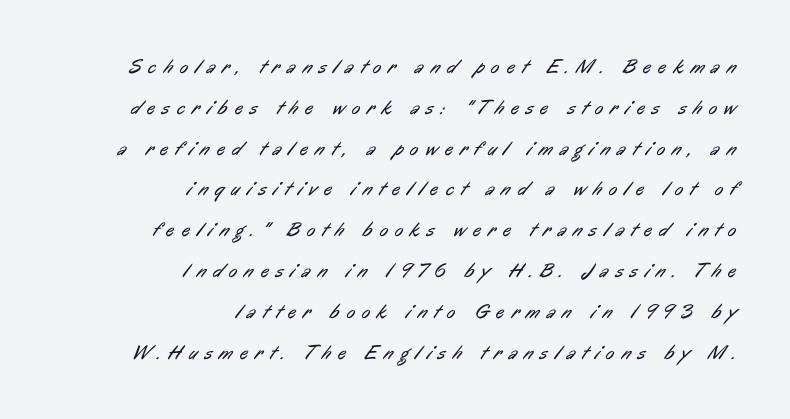
The image shows 20 px text type; set right-aligned, loose line spacing (2.04x), unusually wide letter spacing (+0.36 em), not underlined.
